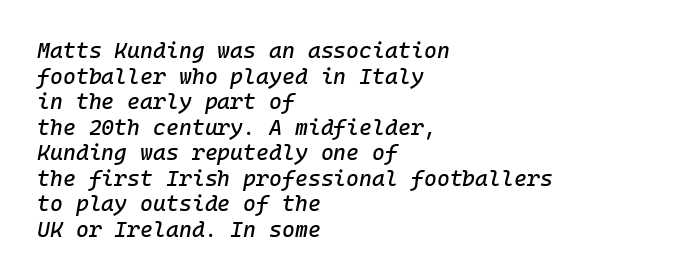
The tracking reads as untouched default to a designer's eye. Observe the lean: these are italic letterforms. The rendering anchors every line to the left-hand side. Underline: absent.
